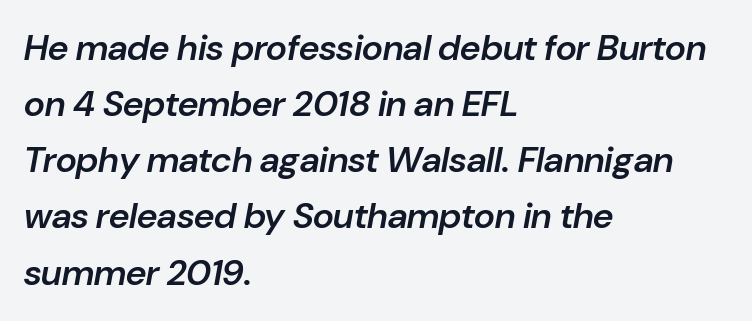
The image shows 36 px semibold type, italic (leaning right); set left-aligned, normal line spacing (1.56x), normal letter spacing, not underlined; low stroke contrast and a medium x-height.
